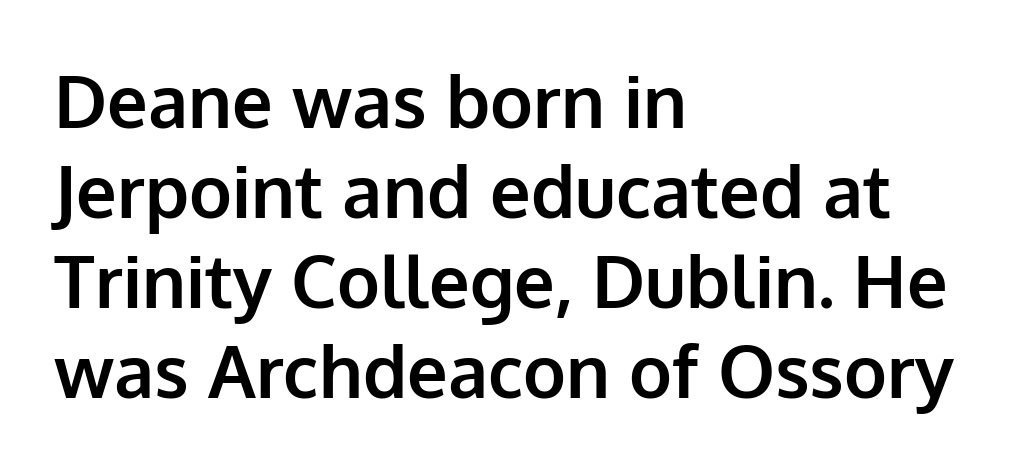
Q: Is the text bold? A: Yes.
Q: Is the text italic (slanted)? A: No, it is upright.
Q: Is the typeface a serif or a sans-serif typeface? A: Sans-serif.
Q: Is the text underlined? A: No.
Q: How is the paragraph aligned? A: Left-aligned.
Q: Is the spacing between letters normal or unusually wide? A: Normal.
Q: Is the spacing between lines tight, normal or loose? A: Normal.
Q: Width (condensed, normal, or wide)? A: Normal.
Q: Stroke contrast? A: Low.
Q: x-height? A: Medium.
Q: Monospaced? A: No.
